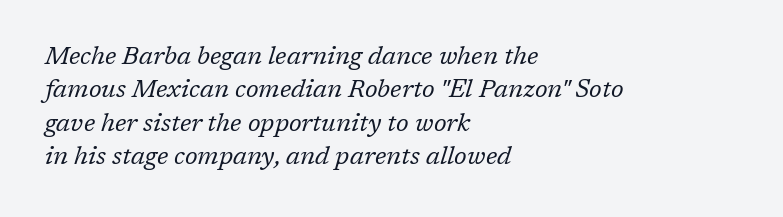
Q: Is the text bold? A: No.
Q: Is the text italic (slanted)? A: Yes, it leans right by about 17 degrees.
Q: Is the text underlined? A: No.
Q: How is the paragraph aligned? A: Left-aligned.
Q: Is the spacing between letters normal or unusually wide? A: Normal.
Q: Is the spacing between lines tight, normal or loose? A: Normal.
